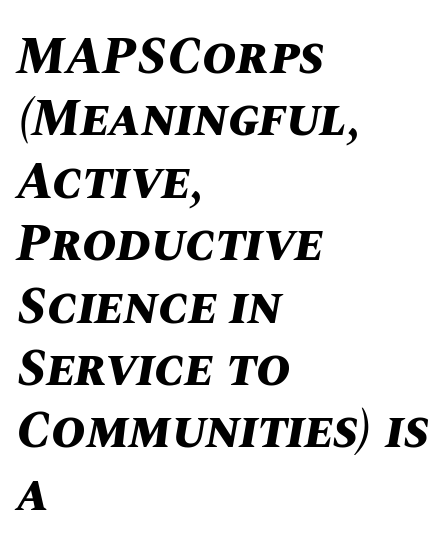
Q: Is the text bold? A: Yes.
Q: Is the text italic (slanted)? A: Yes, it leans right by about 10 degrees.
Q: Is the text underlined? A: No.
Q: How is the paragraph aligned? A: Left-aligned.
Q: Is the spacing between letters normal or unusually wide? A: Normal.
Q: Width (condensed, normal, or wide)? A: Normal.
Q: Stroke contrast? A: Medium.
Q: x-height? A: Large.
Q: Monospaced? A: No.
